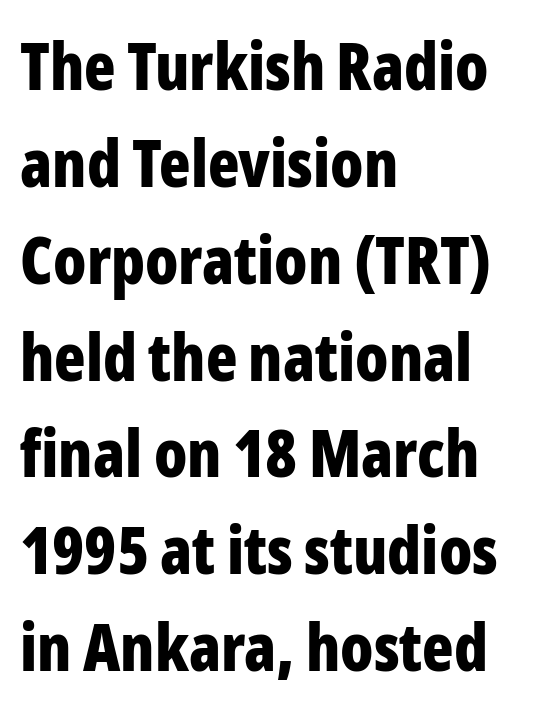
Q: Is the text bold? A: Yes.
Q: Is the text italic (slanted)? A: No, it is upright.
Q: Is the typeface a serif or a sans-serif typeface? A: Sans-serif.
Q: Is the text underlined? A: No.
Q: How is the paragraph aligned? A: Left-aligned.
Q: Is the spacing between letters normal or unusually wide? A: Normal.
Q: Is the spacing between lines tight, normal or loose? A: Normal.
Q: Width (condensed, normal, or wide)? A: Condensed.
Q: Stroke contrast? A: Low.
Q: x-height? A: Medium.
Q: Monospaced? A: No.
